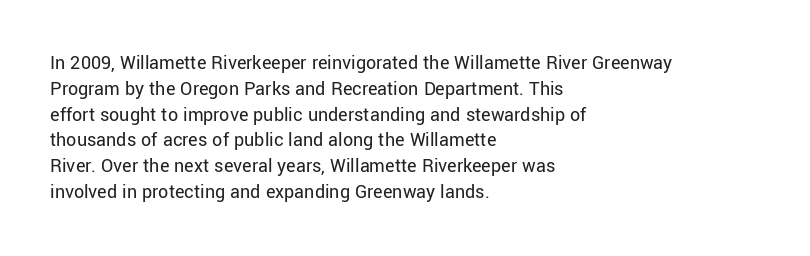
{"italic": "no", "bold": "no", "underline": "no", "align": "left", "line_spacing": "normal", "line_spacing_ratio": 1.29, "letter_spacing": "normal", "letter_spacing_em": 0.0, "glyph_px": 20}
